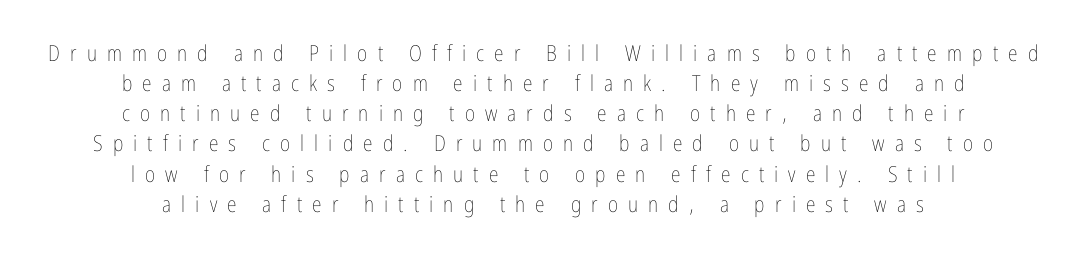
{"italic": "no", "bold": "no", "underline": "no", "align": "center", "line_spacing": "normal", "line_spacing_ratio": 1.37, "letter_spacing": "wide", "letter_spacing_em": 0.46, "glyph_px": 22}
